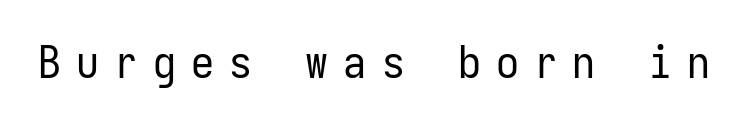
{"serif": "no", "italic": "no", "bold": "no", "weight": "regular", "width": "condensed", "stroke_contrast": "low", "x_height": "medium", "monospaced": "yes", "underline": "no", "letter_spacing": "wide", "letter_spacing_em": 0.33, "glyph_px": 46}
